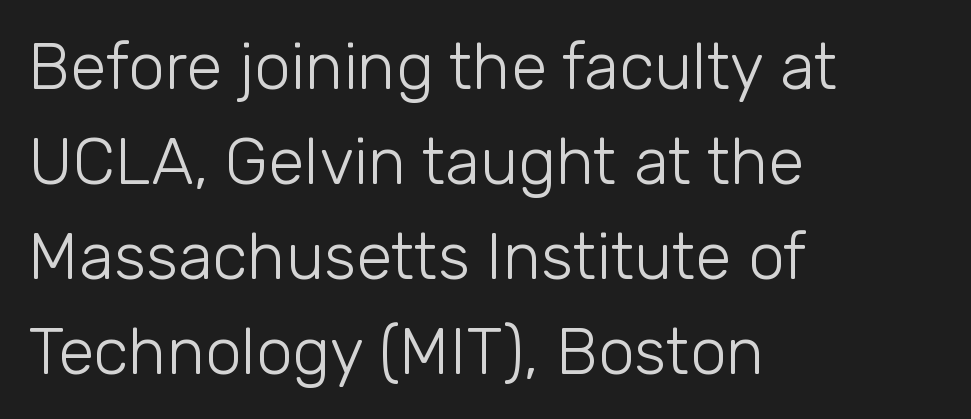
{"serif": "no", "italic": "no", "bold": "no", "weight": "light", "width": "normal", "stroke_contrast": "low", "x_height": "medium", "monospaced": "no", "underline": "no", "align": "left", "line_spacing": "normal", "line_spacing_ratio": 1.46, "letter_spacing": "normal", "letter_spacing_em": 0.0, "glyph_px": 65}
